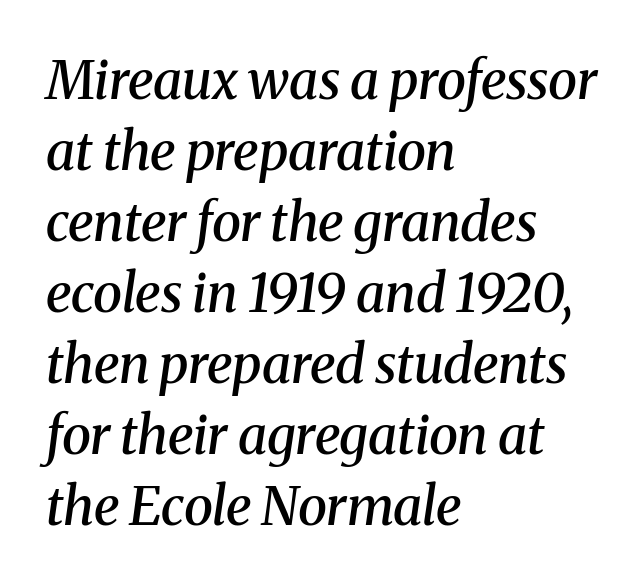
The image shows 53 px semibold serif type, italic (leaning right); set left-aligned, normal line spacing (1.34x), normal letter spacing, not underlined; medium stroke contrast and a medium x-height.
